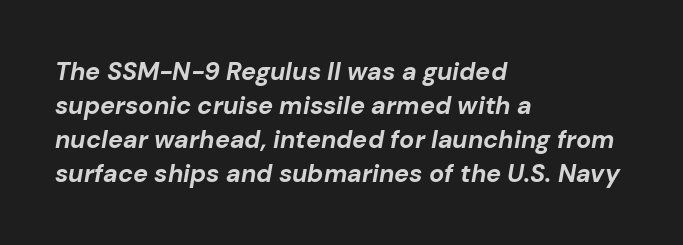
Q: Is the text bold? A: Yes.
Q: Is the text italic (slanted)? A: Yes, it leans right by about 10 degrees.
Q: Is the text underlined? A: No.
Q: How is the paragraph aligned? A: Left-aligned.
Q: Is the spacing between letters normal or unusually wide? A: Normal.
Q: Is the spacing between lines tight, normal or loose? A: Normal.
